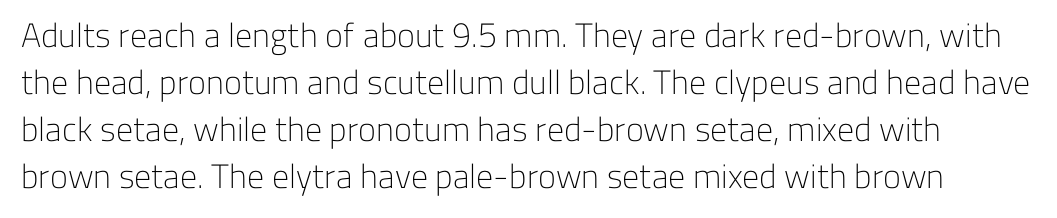
Q: Is the text bold? A: No.
Q: Is the text italic (slanted)? A: No, it is upright.
Q: Is the typeface a serif or a sans-serif typeface? A: Sans-serif.
Q: Is the text underlined? A: No.
Q: Is the spacing between letters normal or unusually wide? A: Normal.
Q: Is the spacing between lines tight, normal or loose? A: Normal.
Q: Width (condensed, normal, or wide)? A: Normal.
Q: Stroke contrast? A: Low.
Q: x-height? A: Medium.
Q: Monospaced? A: No.
